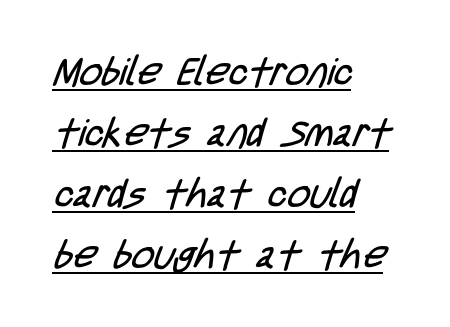
{"serif": "no", "bold": "no", "weight": "regular", "width": "condensed", "stroke_contrast": "low", "x_height": "large", "monospaced": "no", "underline": "yes", "align": "left", "line_spacing": "normal", "line_spacing_ratio": 1.56, "letter_spacing": "normal", "letter_spacing_em": 0.0, "glyph_px": 39}
